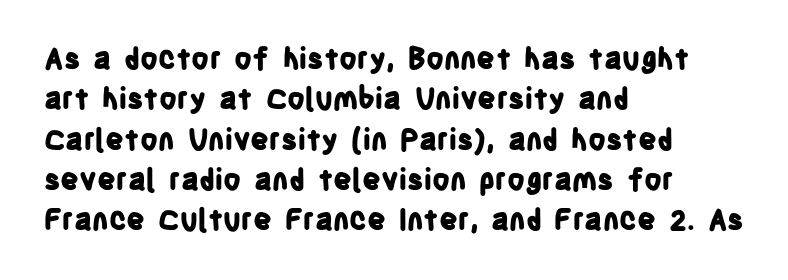
Here the designer chose a conventional face with non-uniform glyph widths. Emphasis by weight is at full strength: bold. Typeset ragged right — the left edge is the straight one. These lines sit exactly where default settings would place them.
